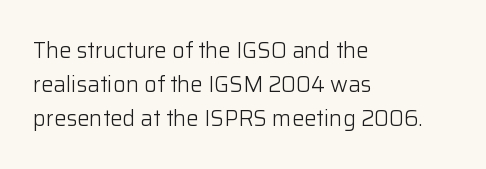
{"italic": "no", "bold": "no", "underline": "no", "align": "left", "line_spacing": "normal", "line_spacing_ratio": 1.54, "letter_spacing": "normal", "letter_spacing_em": 0.0, "glyph_px": 22}
